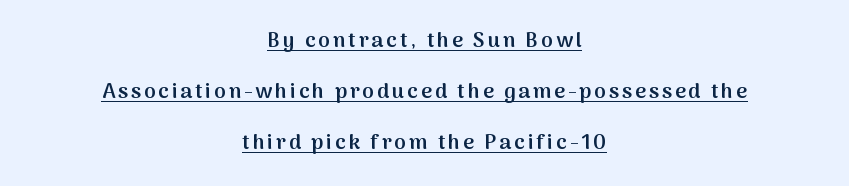
The image shows 21 px text type, upright; set centered, loose line spacing (2.44x), underlined.
